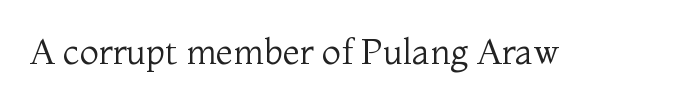
Q: Is the text bold? A: No.
Q: Is the text italic (slanted)? A: No, it is upright.
Q: Is the typeface a serif or a sans-serif typeface? A: Serif.
Q: Is the text underlined? A: No.
Q: Is the spacing between letters normal or unusually wide? A: Normal.
Q: Width (condensed, normal, or wide)? A: Normal.
Q: Stroke contrast? A: Medium.
Q: x-height? A: Medium.
Q: Monospaced? A: No.
